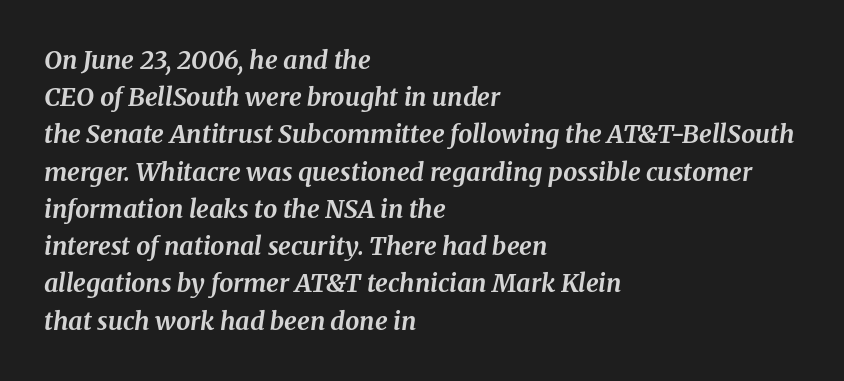
Q: Is the text bold? A: Yes.
Q: Is the text italic (slanted)? A: Yes, it leans right by about 8 degrees.
Q: Is the text underlined? A: No.
Q: How is the paragraph aligned? A: Left-aligned.
Q: Is the spacing between letters normal or unusually wide? A: Normal.
Q: Is the spacing between lines tight, normal or loose? A: Normal.
